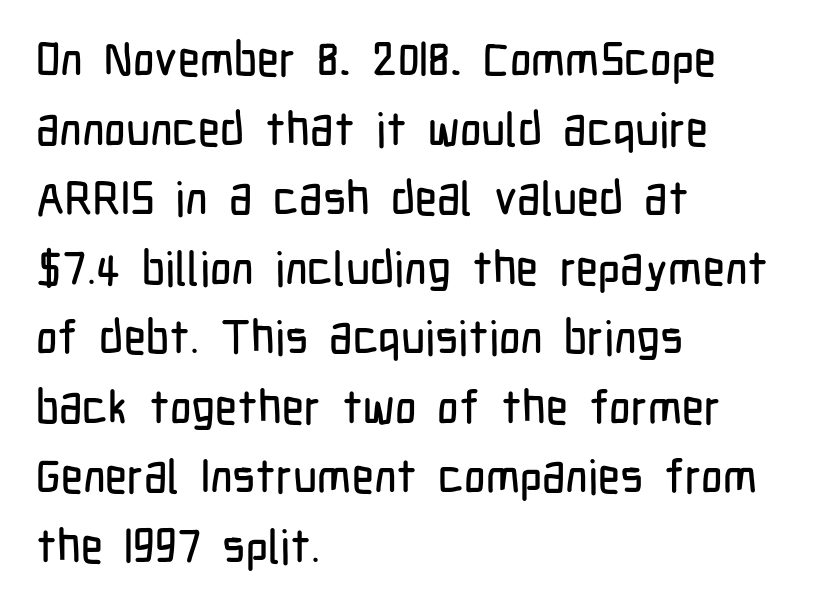
{"serif": "no", "italic": "no", "width": "condensed", "stroke_contrast": "low", "x_height": "medium", "monospaced": "no", "underline": "no", "align": "left", "line_spacing": "normal", "line_spacing_ratio": 1.48, "letter_spacing": "normal", "letter_spacing_em": 0.0, "glyph_px": 47}
